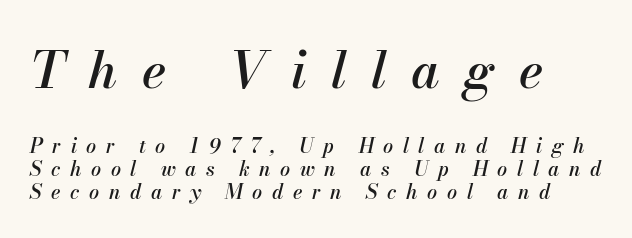
{"italic": "yes", "lean": "right", "slant_degrees": 13, "width": "normal", "stroke_contrast": "medium", "x_height": "small", "monospaced": "no", "underline": "no", "align": "left", "line_spacing_ratio": 1.16, "letter_spacing": "wide", "letter_spacing_em": 0.48, "larger_block": "first", "size_ratio": 2.55, "glyph_px": 51}
